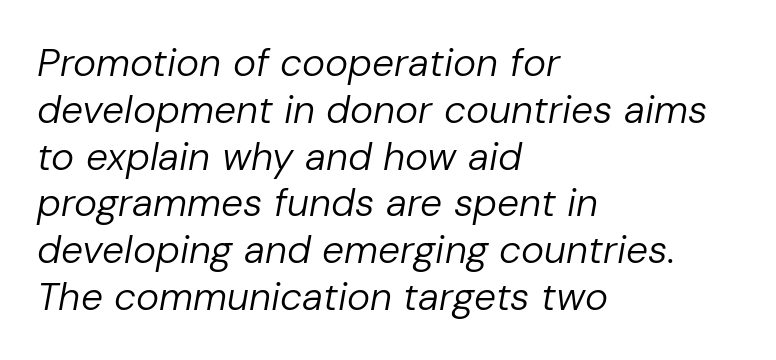
The image shows 39 px regular-weight type, italic (leaning right); set left-aligned, line spacing 1.2x, normal letter spacing, not underlined; low stroke contrast and a medium x-height.
